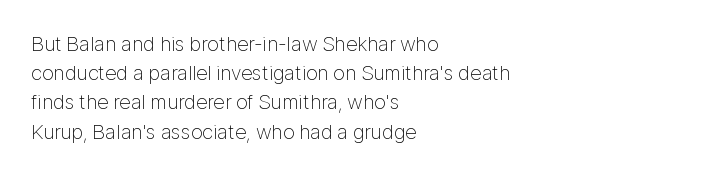
Q: Is the text bold? A: No.
Q: Is the text italic (slanted)? A: No, it is upright.
Q: Is the text underlined? A: No.
Q: How is the paragraph aligned? A: Left-aligned.
Q: Is the spacing between letters normal or unusually wide? A: Normal.
Q: Is the spacing between lines tight, normal or loose? A: Normal.
